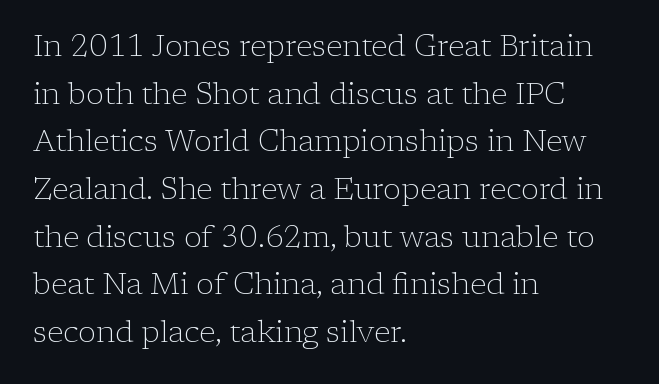
The image shows 30 px light serif type, upright; set left-aligned, normal line spacing (1.59x), normal letter spacing, not underlined; low stroke contrast and a medium x-height.
